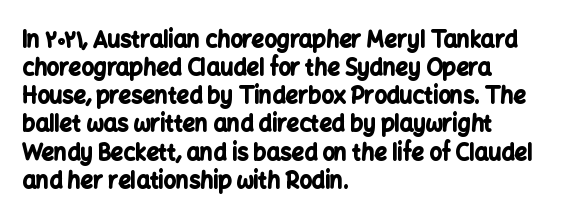
Q: Is the text bold? A: Yes.
Q: Is the text italic (slanted)? A: No, it is upright.
Q: Is the text underlined? A: No.
Q: How is the paragraph aligned? A: Left-aligned.
Q: Is the spacing between letters normal or unusually wide? A: Normal.
Q: Is the spacing between lines tight, normal or loose? A: Normal.
